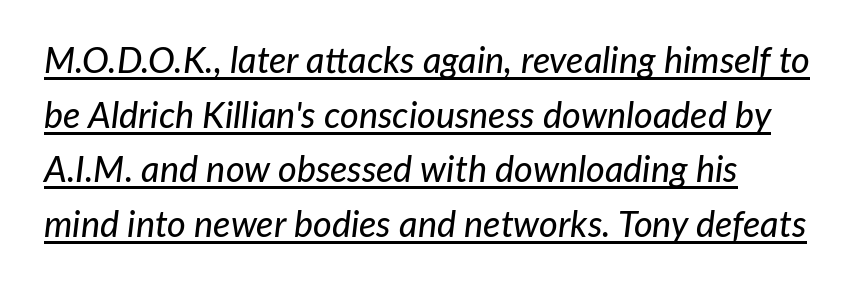
The image shows 36 px text type, italic (leaning right); set normal line spacing (1.52x), normal letter spacing, underlined; low stroke contrast and a medium x-height.
